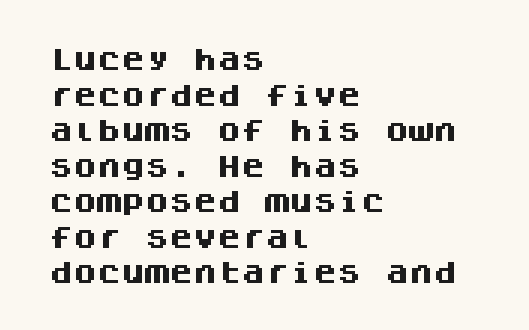
Q: Is the text bold? A: Yes.
Q: Is the text italic (slanted)? A: No, it is upright.
Q: Is the text underlined? A: No.
Q: How is the paragraph aligned? A: Left-aligned.
Q: Is the spacing between letters normal or unusually wide? A: Normal.
Q: Is the spacing between lines tight, normal or loose? A: Normal.
